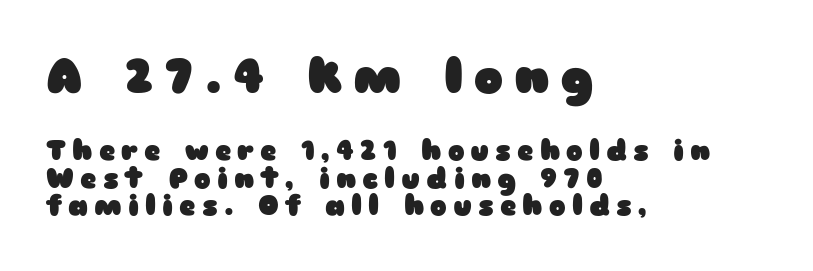
This sample uses expanded letter spacing, leaving extra air between glyphs. Summary of weight: heavy, a full bold. The block sitting higher on the canvas is the one with enlarged characters. Line spacing here is tight.
